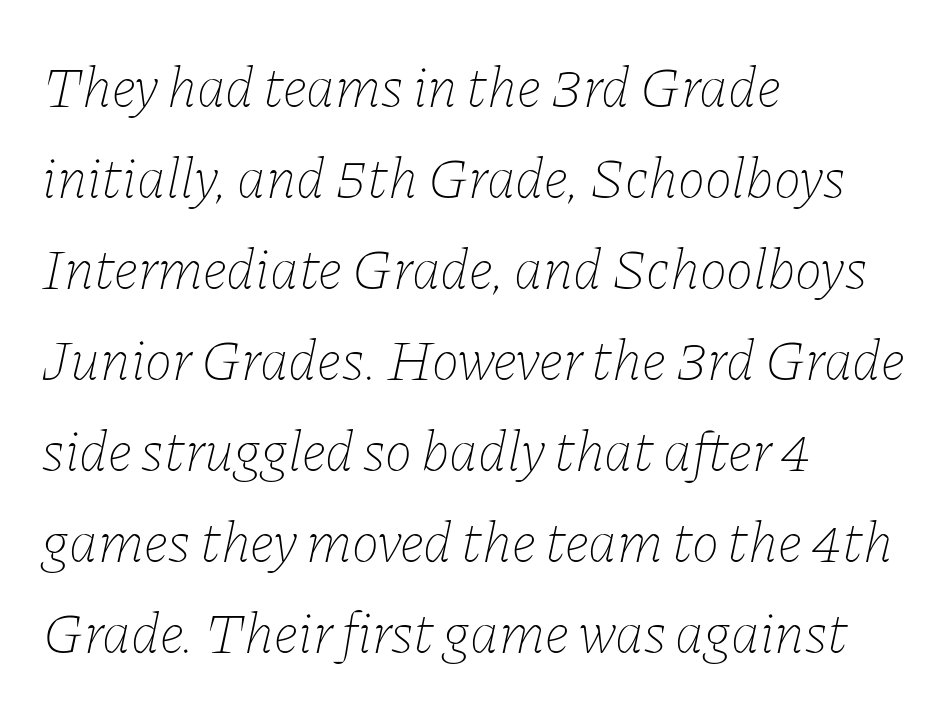
There's an unmistakable incline to the writing here. Counters stay open thanks to moderate or lighter strokes. The line-height multiplier appears to be the usual default. Left-aligned paragraph, ragged on the right. Rule under the text: the space is simply empty. The type is set solid horizontally, with unmodified tracking.
